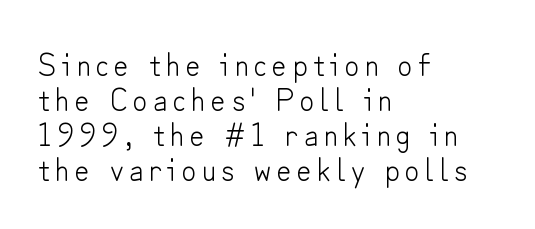
Q: Is the text bold? A: No.
Q: Is the text italic (slanted)? A: No, it is upright.
Q: Is the typeface a serif or a sans-serif typeface? A: Sans-serif.
Q: Is the text underlined? A: No.
Q: How is the paragraph aligned? A: Left-aligned.
Q: Is the spacing between lines tight, normal or loose? A: Tight.
Q: Width (condensed, normal, or wide)? A: Normal.
Q: Stroke contrast? A: Low.
Q: x-height? A: Small.
Q: Monospaced? A: No.
